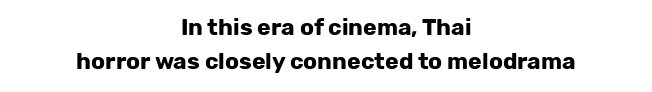
Vertically, the passage feels balanced, rows spaced as you'd expect. The rendering positions every line midway between the sides. The letters stand upright; this is a roman face. Weight check: bold — yes, fully.
